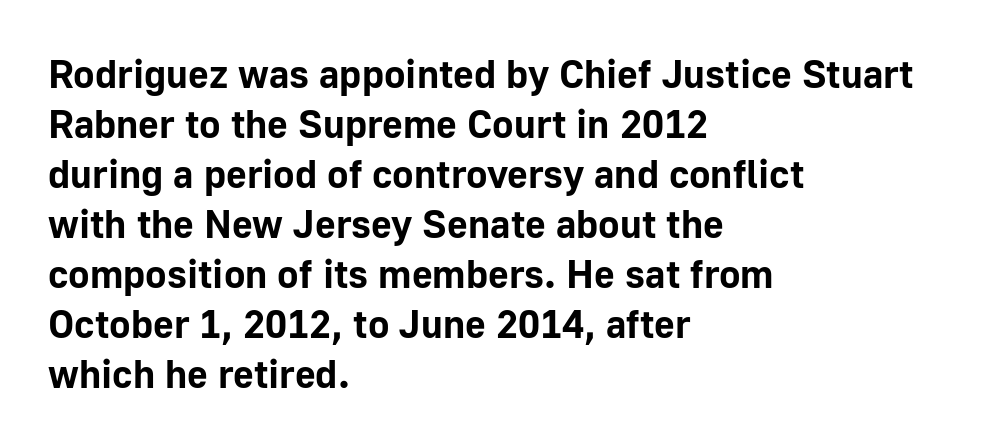
{"serif": "no", "italic": "no", "bold": "yes", "weight": "bold", "width": "normal", "stroke_contrast": "low", "x_height": "medium", "monospaced": "no", "underline": "no", "align": "left", "line_spacing": "normal", "line_spacing_ratio": 1.25, "letter_spacing": "normal", "letter_spacing_em": 0.0, "glyph_px": 40}
